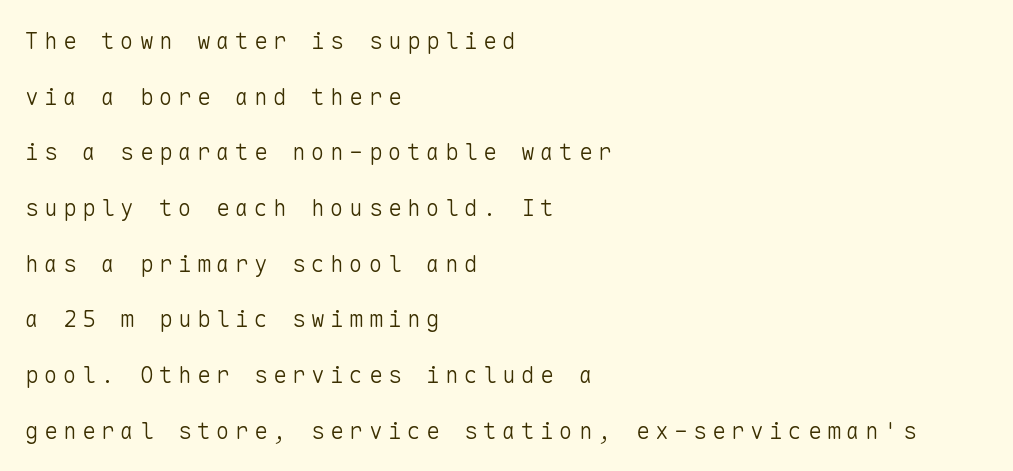
Q: Is the text bold? A: No.
Q: Is the text italic (slanted)? A: No, it is upright.
Q: Is the text underlined? A: No.
Q: How is the paragraph aligned? A: Left-aligned.
Q: Is the spacing between letters normal or unusually wide? A: Unusually wide.
Q: Is the spacing between lines tight, normal or loose? A: Loose.
